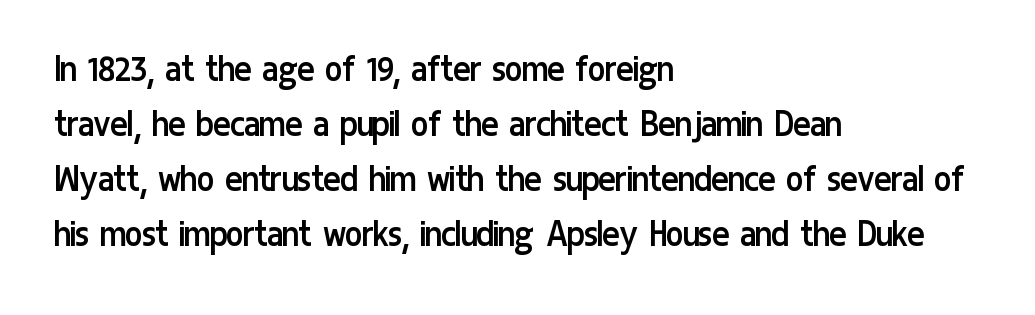
Q: Is the text bold? A: No.
Q: Is the text italic (slanted)? A: No, it is upright.
Q: Is the typeface a serif or a sans-serif typeface? A: Sans-serif.
Q: Is the text underlined? A: No.
Q: How is the paragraph aligned? A: Left-aligned.
Q: Is the spacing between letters normal or unusually wide? A: Normal.
Q: Is the spacing between lines tight, normal or loose? A: Normal.
Q: Width (condensed, normal, or wide)? A: Condensed.
Q: Stroke contrast? A: Low.
Q: x-height? A: Medium.
Q: Monospaced? A: No.
